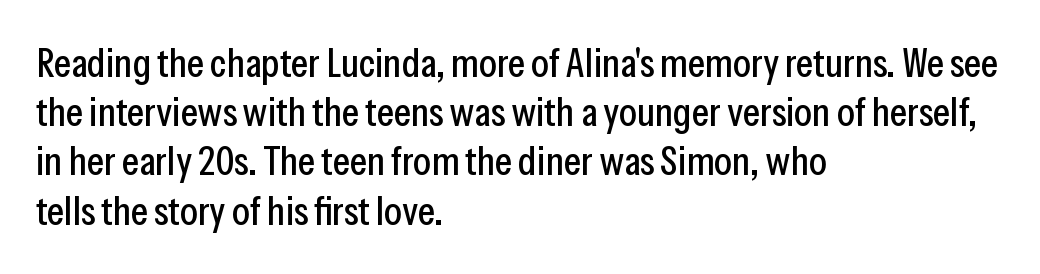
{"serif": "no", "italic": "no", "width": "condensed", "stroke_contrast": "low", "x_height": "medium", "monospaced": "no", "underline": "no", "align": "left", "line_spacing_ratio": 1.2, "letter_spacing": "normal", "letter_spacing_em": 0.0, "glyph_px": 41}
